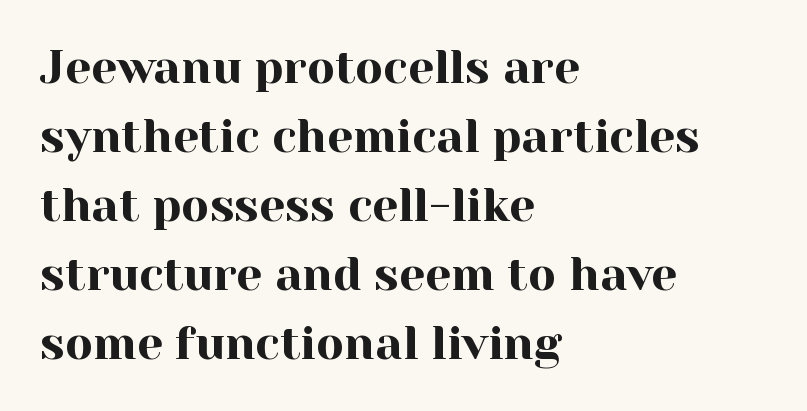
The image shows 46 px serif type, upright; set left-aligned, normal line spacing (1.5x), normal letter spacing, not underlined; a medium x-height.
